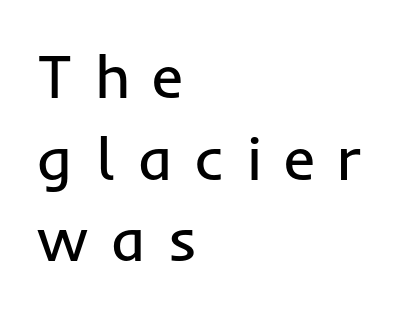
Q: Is the text bold? A: No.
Q: Is the text italic (slanted)? A: No, it is upright.
Q: Is the typeface a serif or a sans-serif typeface? A: Sans-serif.
Q: Is the text underlined? A: No.
Q: How is the paragraph aligned? A: Left-aligned.
Q: Is the spacing between letters normal or unusually wide? A: Unusually wide.
Q: Is the spacing between lines tight, normal or loose? A: Normal.
Q: Width (condensed, normal, or wide)? A: Normal.
Q: Stroke contrast? A: Low.
Q: x-height? A: Medium.
Q: Monospaced? A: No.
